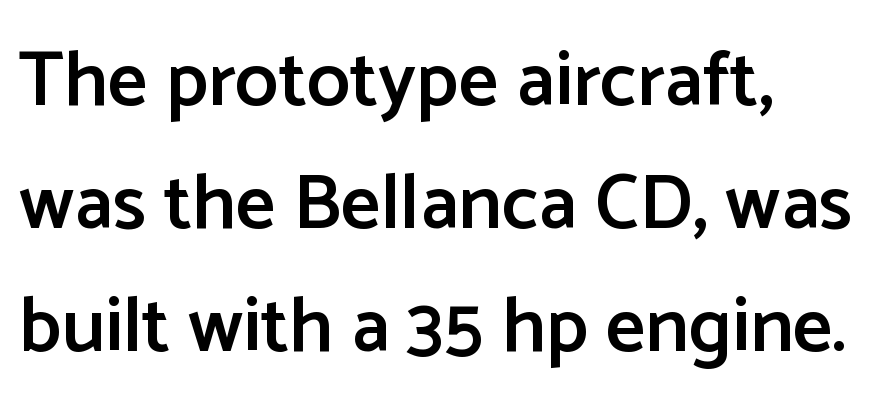
{"serif": "no", "italic": "no", "bold": "semi", "weight": "semibold", "width": "normal", "stroke_contrast": "low", "x_height": "medium", "monospaced": "no", "underline": "no", "align": "left", "line_spacing": "normal", "line_spacing_ratio": 1.58, "letter_spacing": "normal", "letter_spacing_em": 0.0, "glyph_px": 78}
